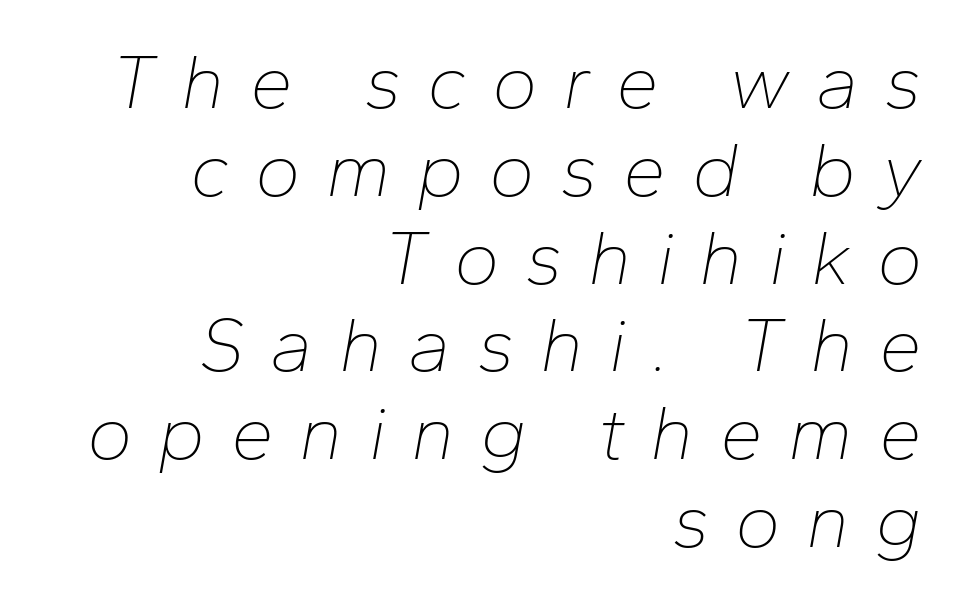
{"italic": "yes", "lean": "right", "slant_degrees": 10, "bold": "no", "weight": "thin", "width": "normal", "stroke_contrast": "low", "x_height": "medium", "monospaced": "no", "underline": "no", "align": "right", "line_spacing": "tight", "line_spacing_ratio": 1.14, "letter_spacing": "wide", "letter_spacing_em": 0.33, "glyph_px": 77}
